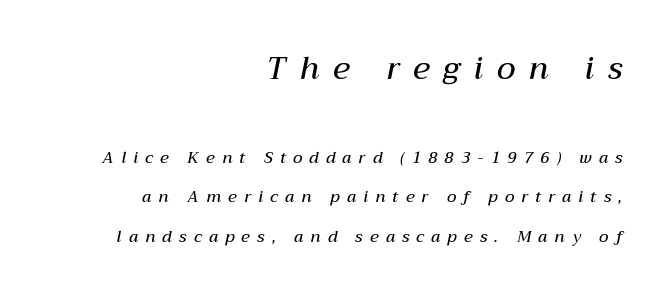
{"italic": "yes", "lean": "right", "slant_degrees": 12, "bold": "semi", "weight": "semibold", "width": "normal", "stroke_contrast": "medium", "x_height": "medium", "monospaced": "no", "underline": "no", "align": "right", "line_spacing": "loose", "line_spacing_ratio": 2.48, "letter_spacing": "wide", "letter_spacing_em": 0.45, "larger_block": "first", "size_ratio": 1.94, "glyph_px": 31}
